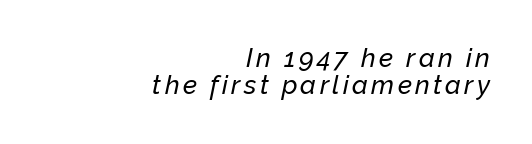
Q: Is the text italic (slanted)? A: Yes, it leans right by about 12 degrees.
Q: Is the text underlined? A: No.
Q: How is the paragraph aligned? A: Right-aligned.
Q: Is the spacing between lines tight, normal or loose? A: Tight.
